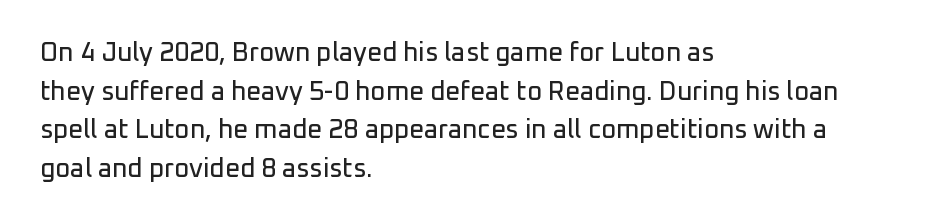
Q: Is the text italic (slanted)? A: No, it is upright.
Q: Is the text underlined? A: No.
Q: How is the paragraph aligned? A: Left-aligned.
Q: Is the spacing between letters normal or unusually wide? A: Normal.
Q: Is the spacing between lines tight, normal or loose? A: Normal.
